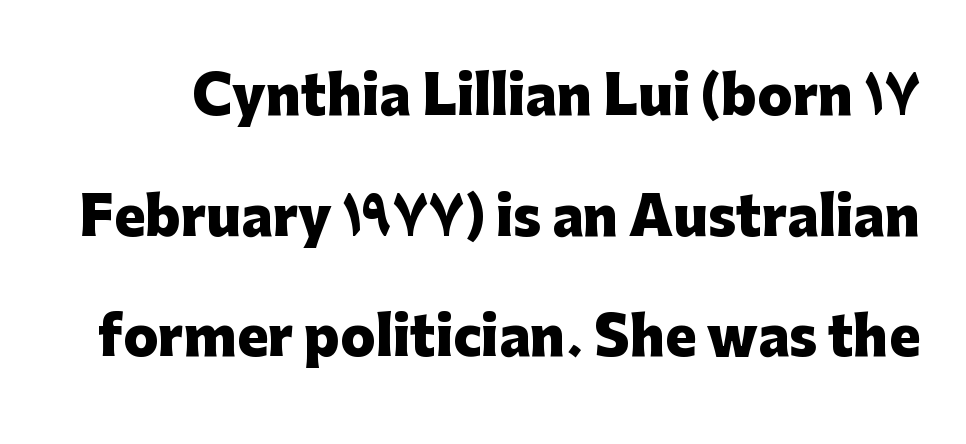
Q: Is the text bold? A: Yes.
Q: Is the text italic (slanted)? A: No, it is upright.
Q: Is the typeface a serif or a sans-serif typeface? A: Sans-serif.
Q: Is the text underlined? A: No.
Q: Is the spacing between letters normal or unusually wide? A: Normal.
Q: Is the spacing between lines tight, normal or loose? A: Loose.
Q: Width (condensed, normal, or wide)? A: Normal.
Q: Stroke contrast? A: Low.
Q: x-height? A: Medium.
Q: Monospaced? A: No.
